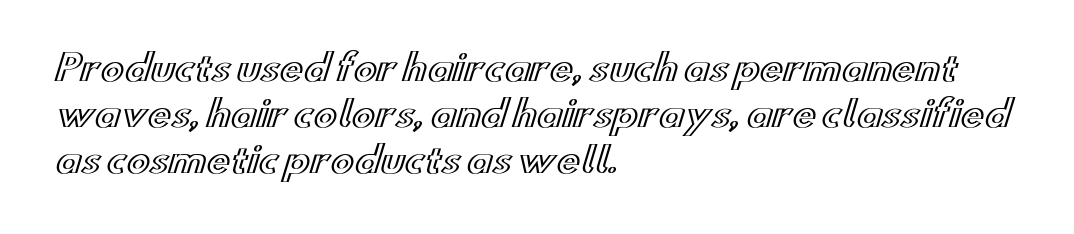
The image shows 35 px wide type; set left-aligned, normal line spacing (1.32x), normal letter spacing, not underlined; a small x-height.
